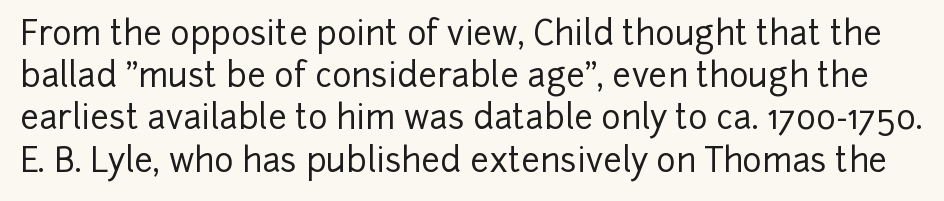
Q: Is the text italic (slanted)? A: No, it is upright.
Q: Is the typeface a serif or a sans-serif typeface? A: Sans-serif.
Q: Is the text underlined? A: No.
Q: Is the spacing between letters normal or unusually wide? A: Normal.
Q: Is the spacing between lines tight, normal or loose? A: Normal.
Q: Width (condensed, normal, or wide)? A: Normal.
Q: Stroke contrast? A: Low.
Q: x-height? A: Medium.
Q: Monospaced? A: No.
